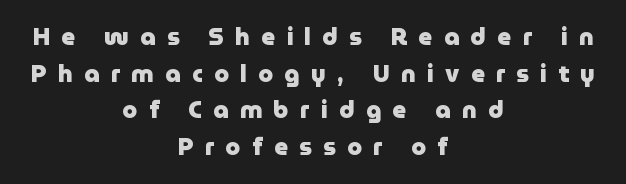
{"italic": "no", "bold": "yes", "underline": "no", "align": "center", "line_spacing": "normal", "line_spacing_ratio": 1.53, "letter_spacing": "wide", "letter_spacing_em": 0.47, "glyph_px": 24}
